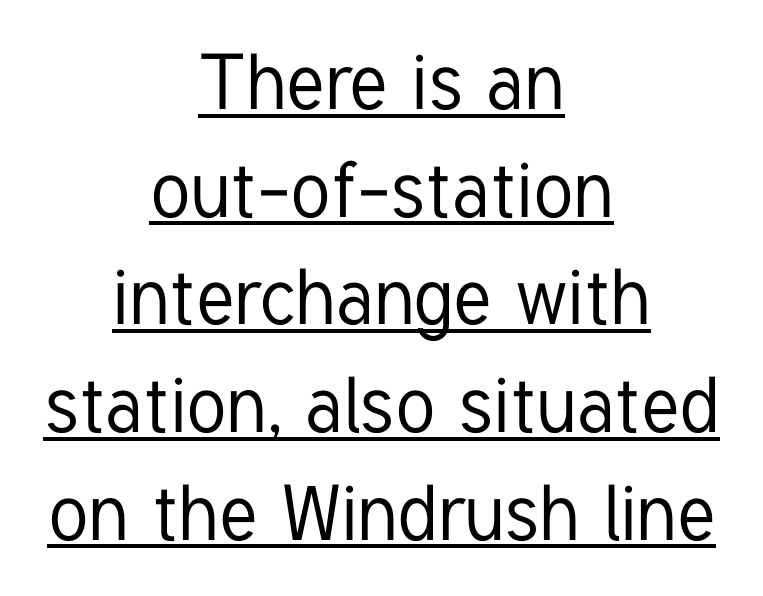
I'd call this a sans setting — the letters go barefoot. Look at the tracking — it's just the regular setting, nothing added. A continuous stroke trails under the words, as in a hyperlink. The face used here is proportionally spaced, like ordinary book or web type.
